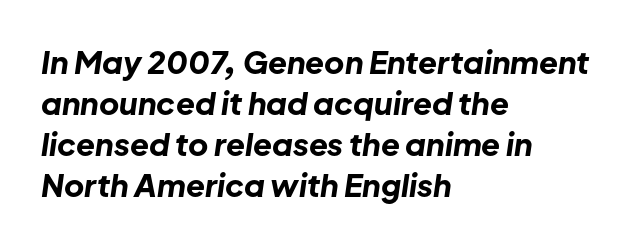
The passage shown leans; its letterforms are oblique. Clear beneath every line of the passage. Note the varied advance widths — an 'i' is clearly narrower than an 'm'. The passage shown is emphatically bold.
